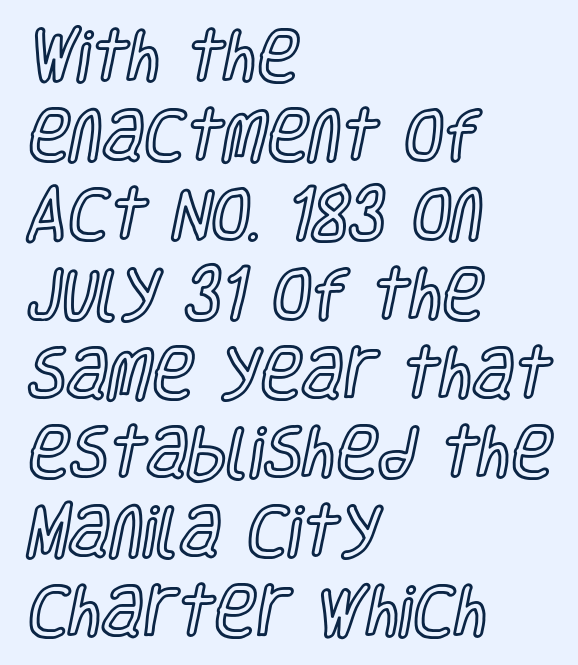
Q: Is the text italic (slanted)? A: Yes.
Q: Is the text underlined? A: No.
Q: How is the paragraph aligned? A: Left-aligned.
Q: Is the spacing between letters normal or unusually wide? A: Normal.
Q: Is the spacing between lines tight, normal or loose? A: Normal.
Q: Width (condensed, normal, or wide)? A: Condensed.
Q: x-height? A: Large.
Q: Monospaced? A: No.
